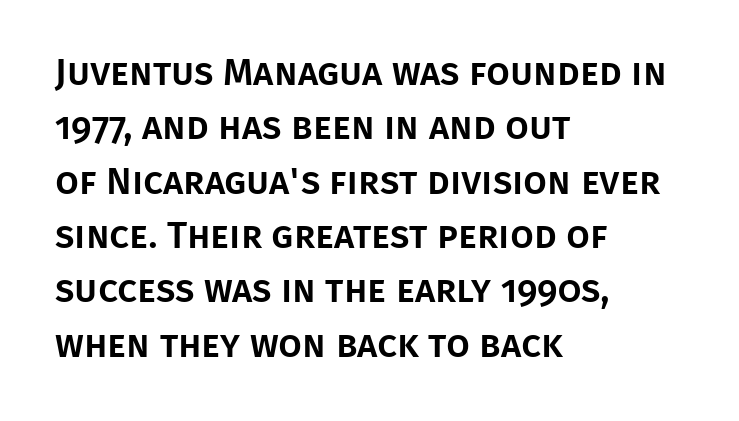
The text was rendered using a sans face with plain stroke endings. The rows are spaced the way most documents space them. Words float on clear page, feet unadorned. A classic flush-left, rag-right setting is used for this passage.
